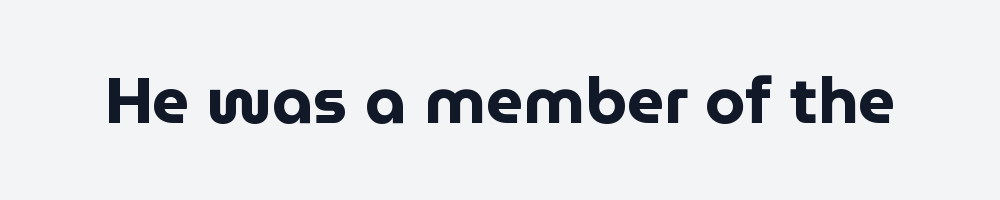
Q: Is the text bold? A: Yes.
Q: Is the text italic (slanted)? A: No, it is upright.
Q: Is the typeface a serif or a sans-serif typeface? A: Sans-serif.
Q: Is the text underlined? A: No.
Q: Is the spacing between letters normal or unusually wide? A: Normal.
Q: Width (condensed, normal, or wide)? A: Normal.
Q: Stroke contrast? A: Low.
Q: x-height? A: Medium.
Q: Monospaced? A: No.
